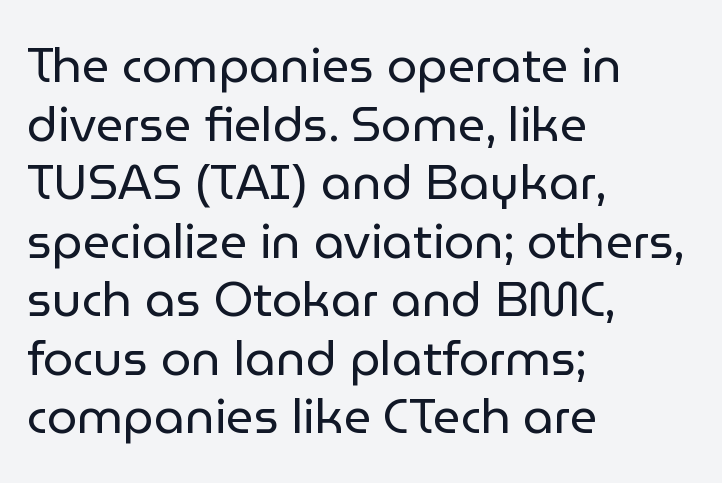
The image shows 48 px regular-weight sans-serif type, upright; set left-aligned, line spacing 1.22x, normal letter spacing, not underlined; low stroke contrast and a medium x-height.
